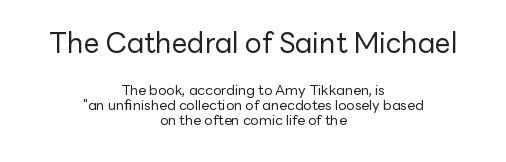
{"serif": "no", "italic": "no", "bold": "no", "weight": "regular", "width": "normal", "stroke_contrast": "low", "x_height": "medium", "monospaced": "no", "underline": "no", "align": "center", "line_spacing": "tight", "line_spacing_ratio": 1.07, "letter_spacing": "normal", "letter_spacing_em": 0.0, "larger_block": "first", "size_ratio": 2.0, "glyph_px": 28}
